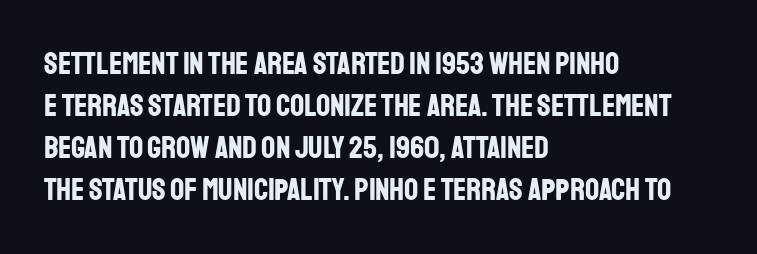
Typographic density is high because the face is bold. Tracking here is standard; glyphs follow each other at the usual distance. The rendering anchors every line to the left-hand side. Posture: vertical. The text was rendered using a sans face with plain stroke endings. Is there much room between lines? A standard amount, neither cramped nor airy.
